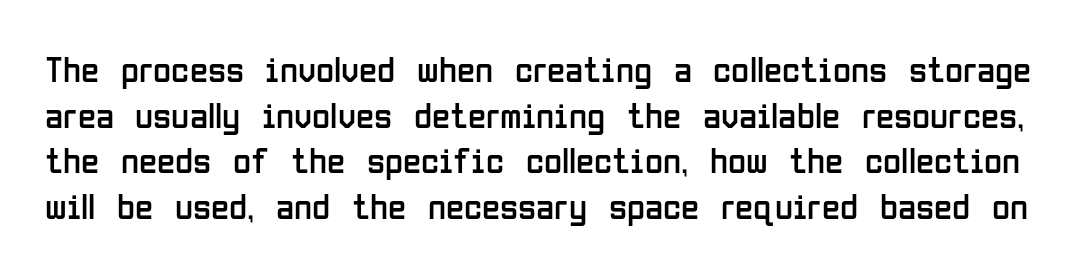
Q: Is the text bold? A: No.
Q: Is the text italic (slanted)? A: No, it is upright.
Q: Is the typeface a serif or a sans-serif typeface? A: Sans-serif.
Q: Is the text underlined? A: No.
Q: Is the spacing between letters normal or unusually wide? A: Normal.
Q: Width (condensed, normal, or wide)? A: Condensed.
Q: Stroke contrast? A: Low.
Q: x-height? A: Medium.
Q: Monospaced? A: No.
